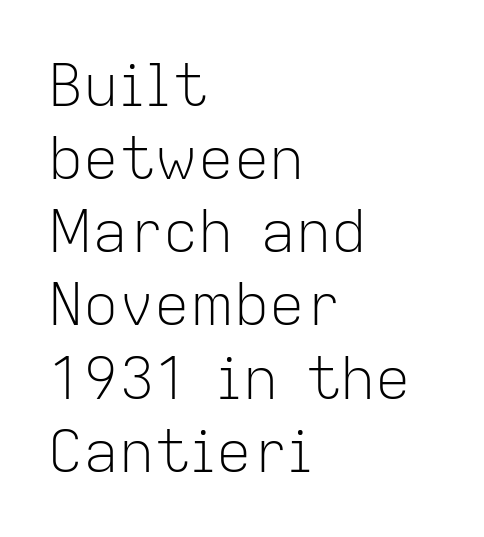
Plain, unruled lines of type. Note the varied advance widths — an 'i' is clearly narrower than an 'm'. Nobody touched the tracking dial on this one. Does the lettering tilt? It doesn't — this is upright. Where is the straight margin? On the left. Unbolded letterforms with no extra heft.
